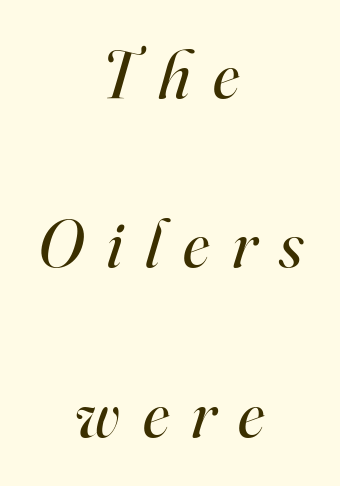
Q: Is the text bold? A: No.
Q: Is the text italic (slanted)? A: Yes, it leans right by about 16 degrees.
Q: Is the typeface a serif or a sans-serif typeface? A: Serif.
Q: Is the text underlined? A: No.
Q: How is the paragraph aligned? A: Centered.
Q: Is the spacing between letters normal or unusually wide? A: Unusually wide.
Q: Is the spacing between lines tight, normal or loose? A: Loose.
Q: Width (condensed, normal, or wide)? A: Normal.
Q: Stroke contrast? A: High.
Q: x-height? A: Small.
Q: Monospaced? A: No.
